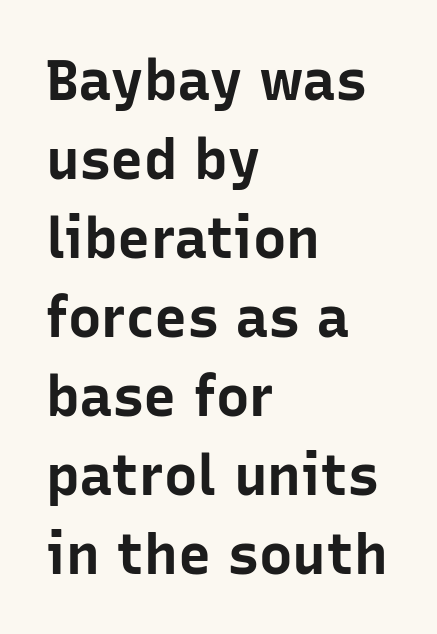
{"serif": "no", "italic": "no", "bold": "yes", "weight": "bold", "width": "normal", "stroke_contrast": "low", "x_height": "medium", "monospaced": "no", "underline": "no", "align": "left", "line_spacing": "normal", "line_spacing_ratio": 1.41, "letter_spacing": "normal", "letter_spacing_em": 0.0, "glyph_px": 56}
